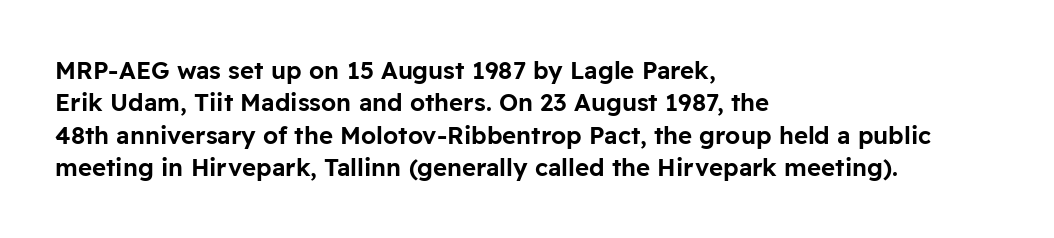
{"italic": "no", "underline": "no", "align": "left", "line_spacing": "normal", "line_spacing_ratio": 1.35, "letter_spacing": "normal", "letter_spacing_em": 0.0, "glyph_px": 24}
